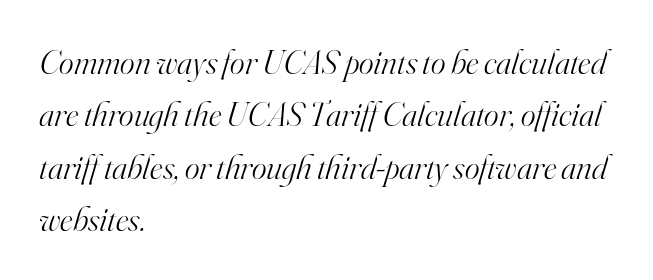
{"serif": "yes", "italic": "yes", "lean": "right", "slant_degrees": 16, "bold": "no", "weight": "light", "width": "normal", "stroke_contrast": "high", "x_height": "small", "monospaced": "no", "underline": "no", "align": "left", "line_spacing": "normal", "line_spacing_ratio": 1.5, "letter_spacing": "normal", "letter_spacing_em": 0.0, "glyph_px": 35}
